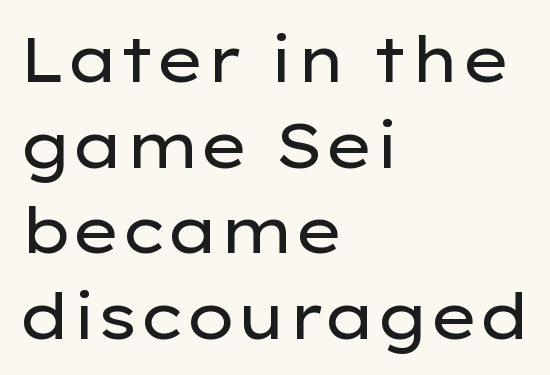
You could not count columns in this text — the font is proportionally spaced. Each line starts at the same left margin while the right side varies. This rendering features lettering with no underline. Spacing between characters is what you'd get straight out of the box. Regarding leading, the lines here are spaced in the standard way. Heft: none added — not bold.
